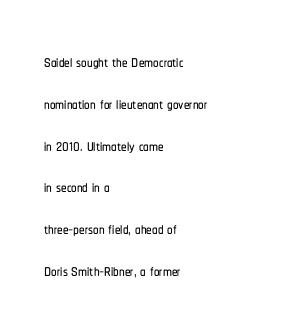
{"italic": "no", "underline": "no", "align": "left", "line_spacing": "loose", "line_spacing_ratio": 1.9, "letter_spacing": "normal", "letter_spacing_em": 0.0, "glyph_px": 22}
